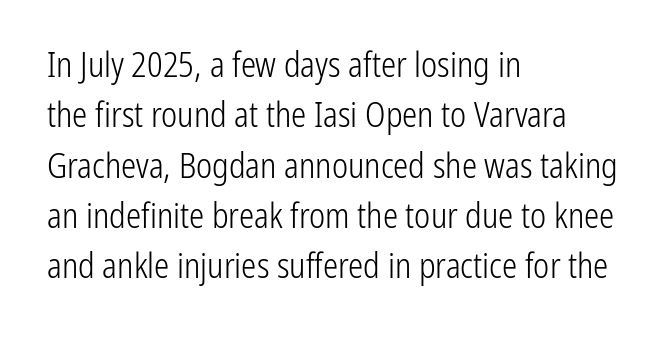
{"serif": "no", "italic": "no", "bold": "no", "weight": "light", "width": "condensed", "stroke_contrast": "low", "x_height": "medium", "monospaced": "no", "underline": "no", "align": "left", "line_spacing": "normal", "line_spacing_ratio": 1.48, "letter_spacing": "normal", "letter_spacing_em": 0.0, "glyph_px": 34}
